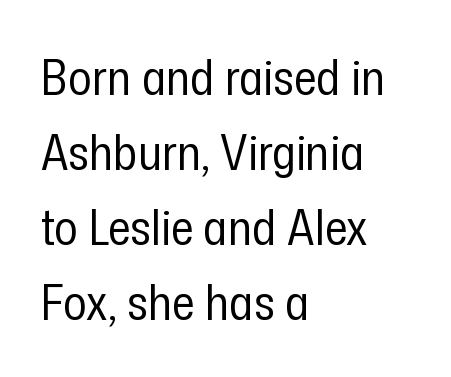
Q: Is the text bold? A: No.
Q: Is the text italic (slanted)? A: No, it is upright.
Q: Is the typeface a serif or a sans-serif typeface? A: Sans-serif.
Q: Is the text underlined? A: No.
Q: How is the paragraph aligned? A: Left-aligned.
Q: Is the spacing between letters normal or unusually wide? A: Normal.
Q: Is the spacing between lines tight, normal or loose? A: Normal.
Q: Width (condensed, normal, or wide)? A: Condensed.
Q: Stroke contrast? A: Low.
Q: x-height? A: Medium.
Q: Monospaced? A: No.
